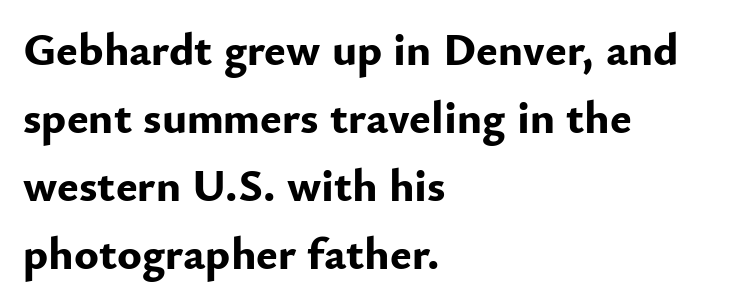
Q: Is the text bold? A: Yes.
Q: Is the text italic (slanted)? A: No, it is upright.
Q: Is the typeface a serif or a sans-serif typeface? A: Sans-serif.
Q: Is the text underlined? A: No.
Q: How is the paragraph aligned? A: Left-aligned.
Q: Is the spacing between letters normal or unusually wide? A: Normal.
Q: Is the spacing between lines tight, normal or loose? A: Normal.
Q: Width (condensed, normal, or wide)? A: Normal.
Q: Stroke contrast? A: Low.
Q: x-height? A: Small.
Q: Monospaced? A: No.
